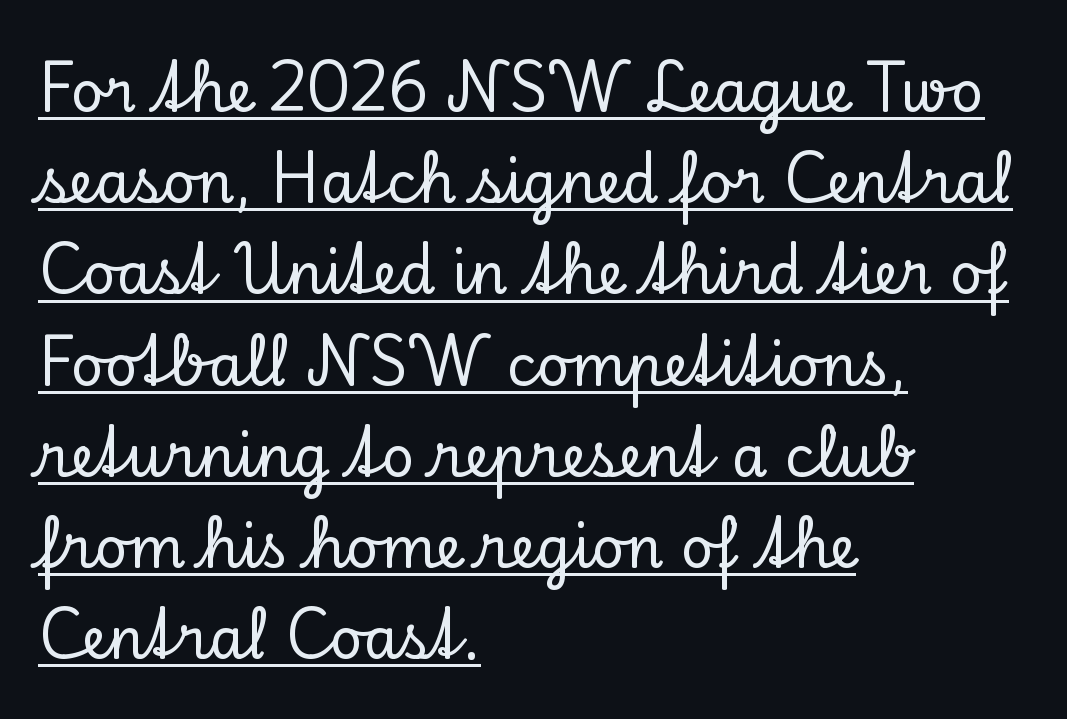
The image shows 57 px text type, upright; set left-aligned, normal line spacing (1.6x), normal letter spacing, underlined; low stroke contrast and a small x-height.
